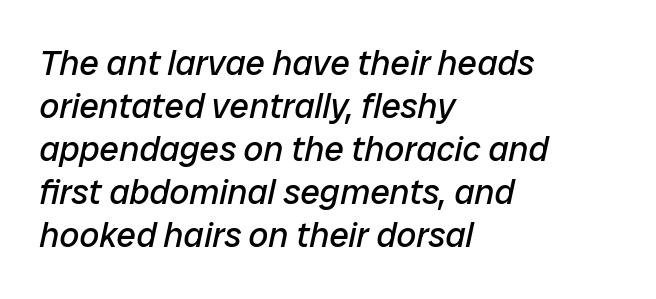
Q: Is the text bold? A: No.
Q: Is the text italic (slanted)? A: Yes, it leans right by about 12 degrees.
Q: Is the text underlined? A: No.
Q: How is the paragraph aligned? A: Left-aligned.
Q: Is the spacing between letters normal or unusually wide? A: Normal.
Q: Width (condensed, normal, or wide)? A: Normal.
Q: Stroke contrast? A: Low.
Q: x-height? A: Medium.
Q: Monospaced? A: No.
